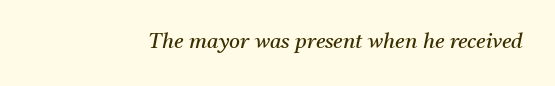
Compared with typical body copy, the letter spacing here is the same. Anything drawn beneath the words? Only blank space. Is this a heavy cut? Hardly; it is regular or lighter. A typesetter would mark this as italic.
